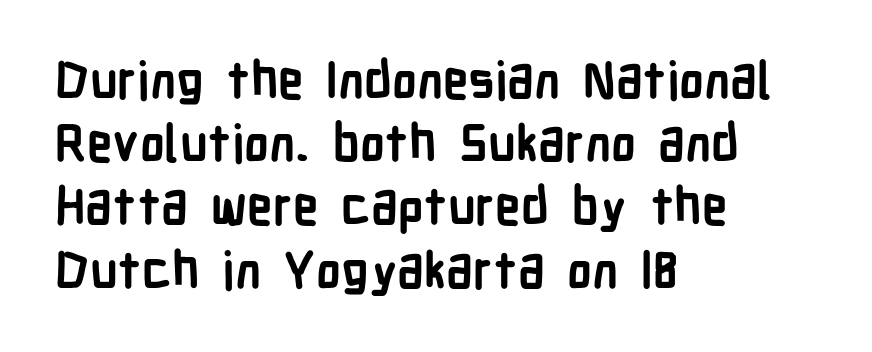
Typographically, this falls in the sans-serif category. Pretty heavy lettering here — definitely bold. Horizontally, the lines are justified to the leading edge only. Spacing verdict: proportional, widths tailored to each character. Type without underlining.
